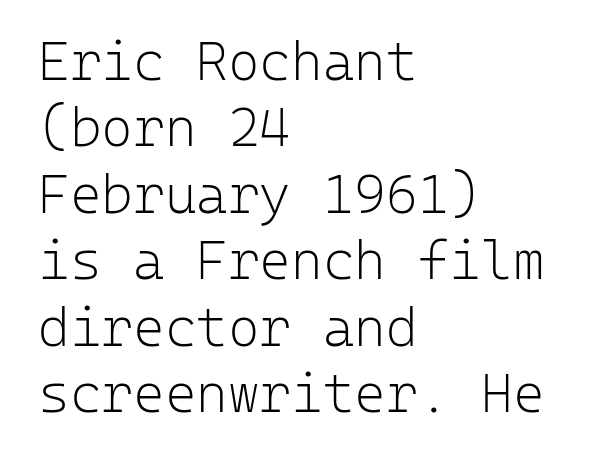
Each letter, wide or thin by design, is forced into the same width here. These lines are composed in type without serifs. Tracking value appears to be zero — textbook default spacing. Decoration check: the copy has no underline. Stems here are at most as thick as an everyday book face. Designer's note — italics off, roman on.
